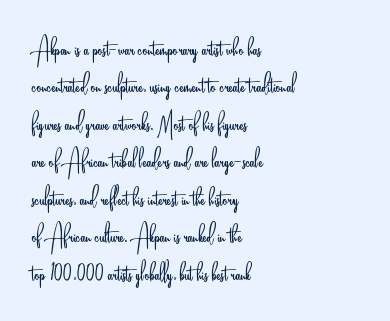
{"serif": "no", "bold": "no", "weight": "light", "width": "condensed", "stroke_contrast": "low", "x_height": "small", "monospaced": "no", "underline": "no", "align": "left", "line_spacing": "normal", "line_spacing_ratio": 1.25, "letter_spacing": "normal", "letter_spacing_em": 0.0, "glyph_px": 30}
